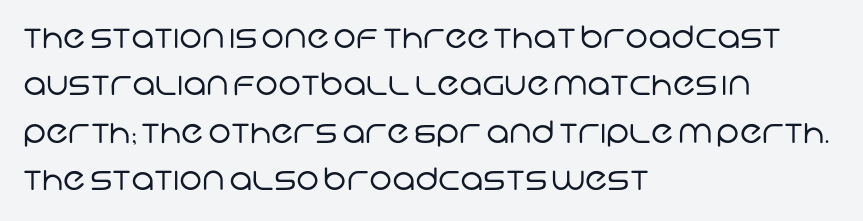
The horizontal fit of the characters is conventional and even. Anything drawn beneath the words? Only blank space. The letters advance in unequal steps, a hallmark of proportional type. Bold? No — there's no thickening of the strokes. Leftover space on each line is placed entirely after the last word.
